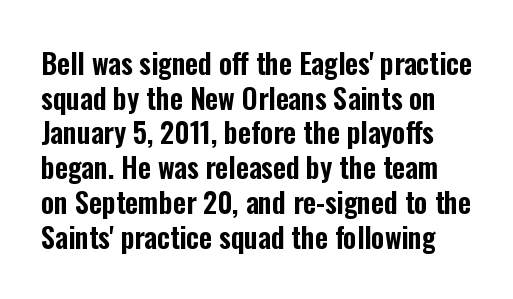
Are there feet on the stems? There aren't — it's a sans. Any mark beneath the type? The region is blank. The axis of the letterforms is exactly vertical. Here the designer chose a conventional face with non-uniform glyph widths.
